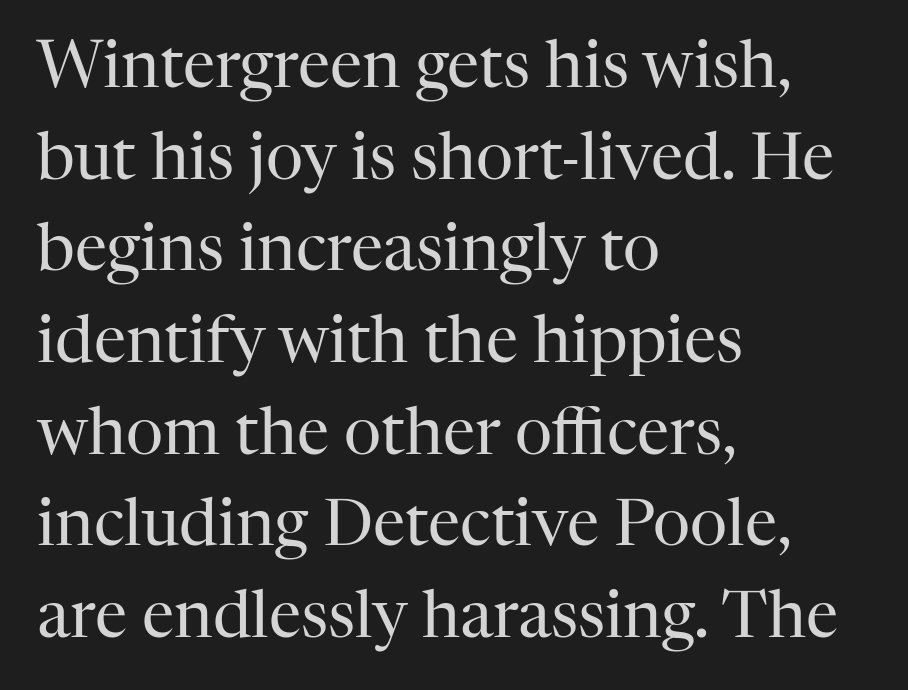
{"serif": "yes", "italic": "no", "bold": "no", "weight": "regular", "width": "normal", "stroke_contrast": "high", "x_height": "medium", "monospaced": "no", "underline": "no", "align": "left", "line_spacing": "normal", "line_spacing_ratio": 1.41, "letter_spacing": "normal", "letter_spacing_em": 0.0, "glyph_px": 65}
